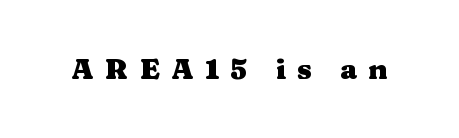
Q: Is the text bold? A: Yes.
Q: Is the text italic (slanted)? A: No, it is upright.
Q: Is the typeface a serif or a sans-serif typeface? A: Serif.
Q: Is the text underlined? A: No.
Q: Is the spacing between letters normal or unusually wide? A: Unusually wide.
Q: Width (condensed, normal, or wide)? A: Wide.
Q: Stroke contrast? A: Medium.
Q: x-height? A: Medium.
Q: Monospaced? A: No.
